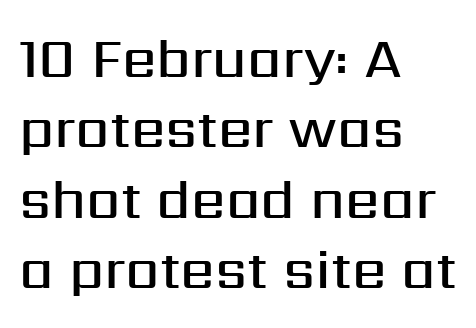
Q: Is the text bold? A: Semi-bold.
Q: Is the text italic (slanted)? A: No, it is upright.
Q: Is the typeface a serif or a sans-serif typeface? A: Sans-serif.
Q: Is the text underlined? A: No.
Q: How is the paragraph aligned? A: Left-aligned.
Q: Is the spacing between letters normal or unusually wide? A: Normal.
Q: Is the spacing between lines tight, normal or loose? A: Normal.
Q: Width (condensed, normal, or wide)? A: Normal.
Q: Stroke contrast? A: Medium.
Q: x-height? A: Medium.
Q: Monospaced? A: No.
